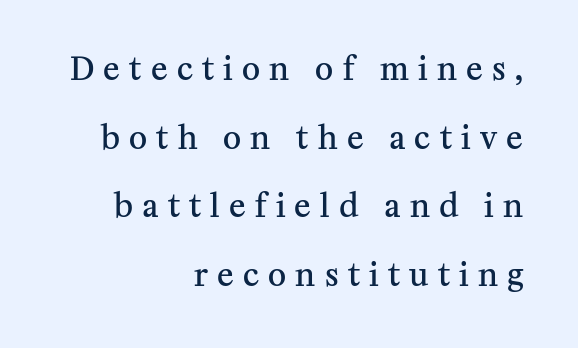
The image shows 31 px semibold serif type, upright; set right-aligned, loose line spacing (2.21x), unusually wide letter spacing (+0.3 em), not underlined; medium stroke contrast and a medium x-height.
